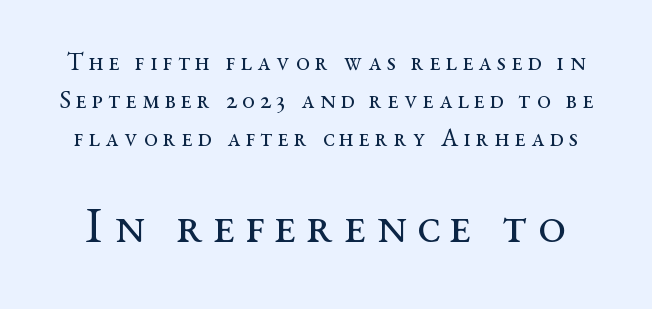
Ordinary non-slanted type is in use. Unbolded letterforms with no extra heft. These lines are rendered in a variable-pitch font. Evenly set lines give the paragraph a standard silhouette. Underlining? Definitely not there.
